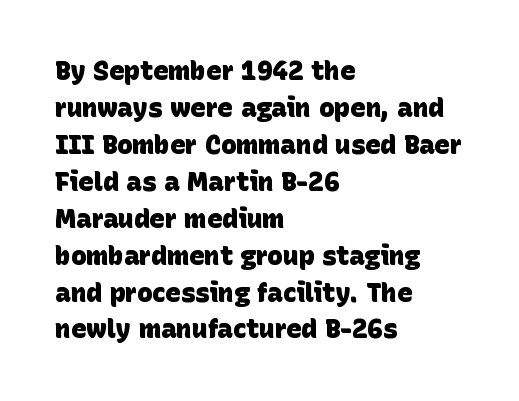
Q: Is the text bold? A: Yes.
Q: Is the text underlined? A: No.
Q: How is the paragraph aligned? A: Left-aligned.
Q: Is the spacing between letters normal or unusually wide? A: Normal.
Q: Is the spacing between lines tight, normal or loose? A: Normal.
